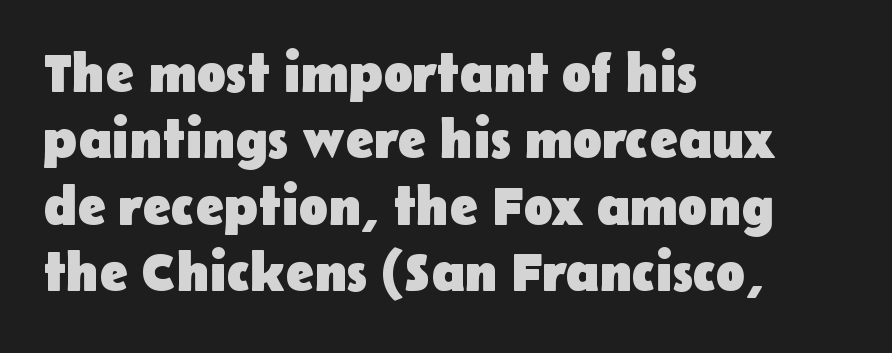
Leftover space on each line is placed entirely after the last word. The rendering keeps characters at their native spacing. The axis of the letterforms is exactly vertical. This sample has the flowing, uneven cadence of proportional lettering.
